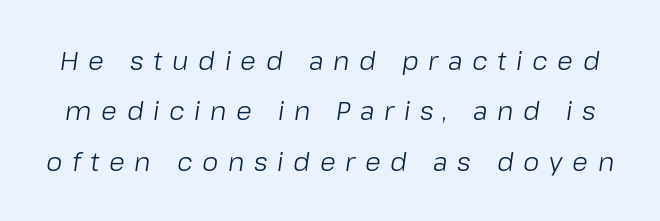
The image shows 26 px text type, italic (leaning right); set loose line spacing (1.94x), unusually wide letter spacing (+0.37 em), not underlined.
